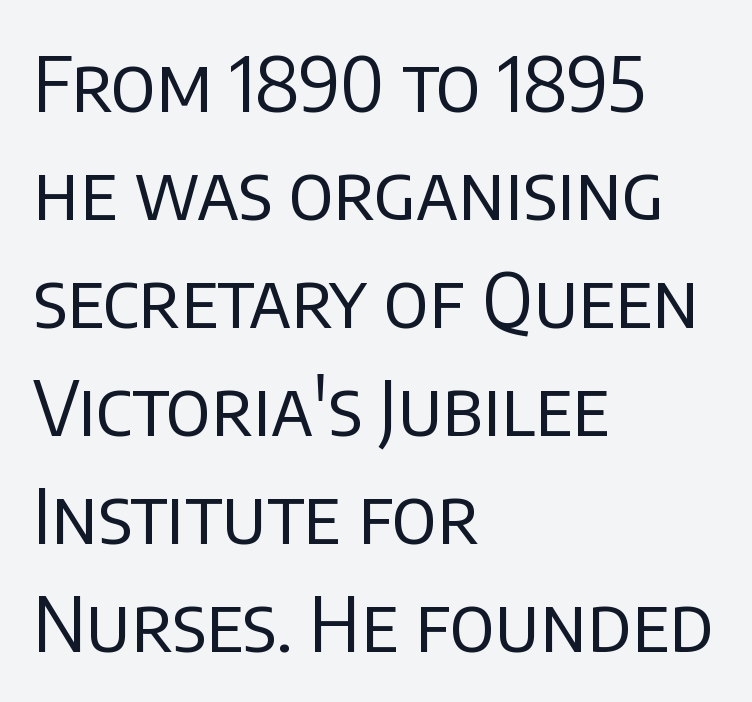
{"serif": "no", "italic": "no", "bold": "no", "weight": "regular", "width": "normal", "stroke_contrast": "low", "x_height": "large", "monospaced": "no", "underline": "no", "align": "left", "line_spacing": "normal", "line_spacing_ratio": 1.42, "letter_spacing": "normal", "letter_spacing_em": 0.0, "glyph_px": 76}
